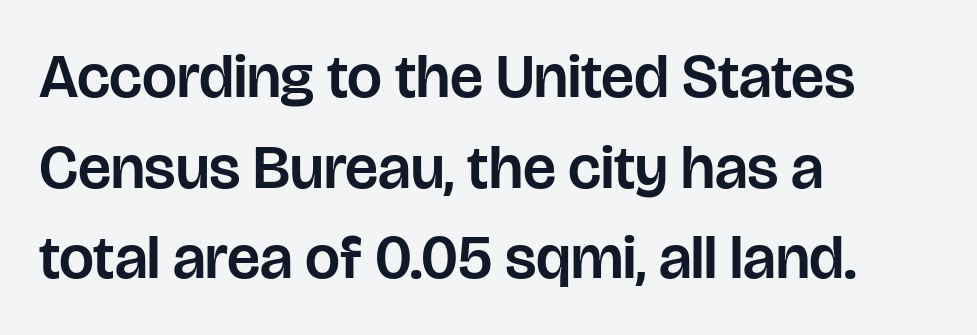
Type style note: lacks serifs. Underlining? Definitely not there. The rendering uses natural spacing where letterforms have individual widths. Italic: no, the glyphs are upright roman.
